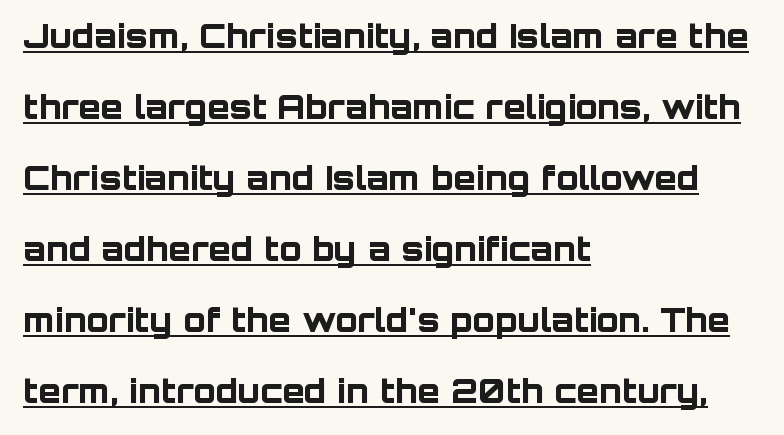
The image shows 33 px bold sans-serif type, upright; set left-aligned, loose line spacing (2.15x), normal letter spacing, underlined; low stroke contrast and a large x-height.
